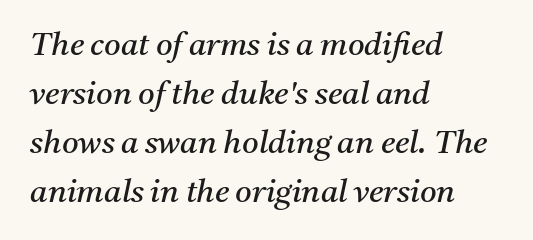
The image shows 32 px regular-weight serif type, italic (leaning right); set left-aligned, normal line spacing (1.53x), normal letter spacing, not underlined; medium stroke contrast and a medium x-height.
